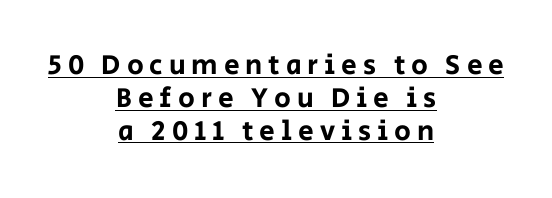
Q: Is the text italic (slanted)? A: No, it is upright.
Q: Is the typeface a serif or a sans-serif typeface? A: Sans-serif.
Q: Is the text underlined? A: Yes.
Q: How is the paragraph aligned? A: Centered.
Q: Is the spacing between letters normal or unusually wide? A: Unusually wide.
Q: Width (condensed, normal, or wide)? A: Normal.
Q: Stroke contrast? A: Low.
Q: x-height? A: Large.
Q: Monospaced? A: No.
